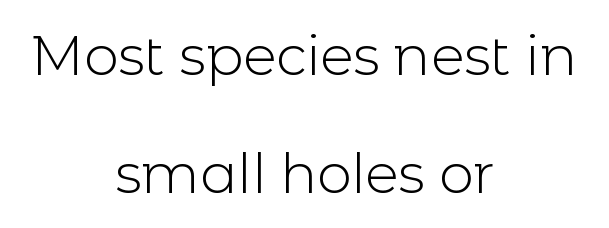
The image shows 55 px light sans-serif type, upright; set centered, loose line spacing (2.14x), normal letter spacing, not underlined; a medium x-height.
